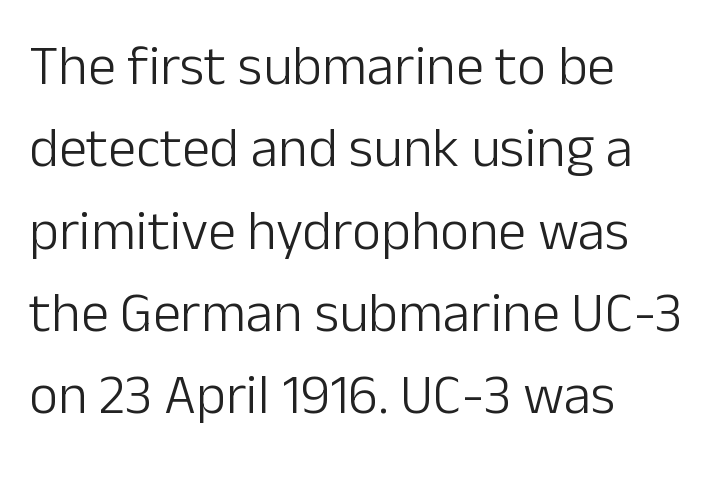
The image shows 56 px light sans-serif type, upright; set left-aligned, normal line spacing (1.47x), normal letter spacing, not underlined; low stroke contrast and a medium x-height.
